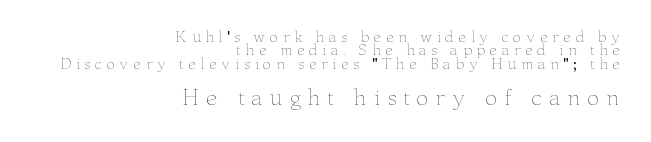
{"italic": "no", "bold": "no", "underline": "no", "align": "right", "line_spacing": "tight", "line_spacing_ratio": 0.96, "letter_spacing": "wide", "letter_spacing_em": 0.32, "larger_block": "second", "size_ratio": 1.5, "glyph_px": 21}
